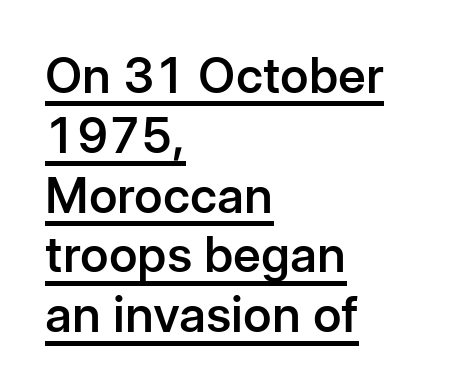
The image shows 49 px semibold sans-serif type, upright; set left-aligned, line spacing 1.22x, normal letter spacing, underlined; low stroke contrast and a medium x-height.
